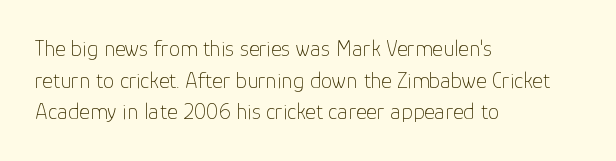
Q: Is the text bold? A: No.
Q: Is the text italic (slanted)? A: No, it is upright.
Q: Is the text underlined? A: No.
Q: How is the paragraph aligned? A: Left-aligned.
Q: Is the spacing between letters normal or unusually wide? A: Normal.
Q: Is the spacing between lines tight, normal or loose? A: Normal.
